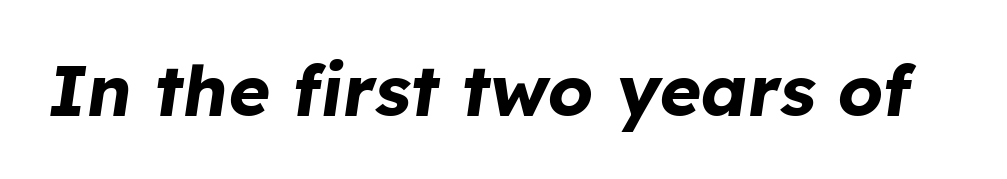
Q: Is the text bold? A: Yes.
Q: Is the text italic (slanted)? A: Yes, it leans right by about 8 degrees.
Q: Is the text underlined? A: No.
Q: Is the spacing between letters normal or unusually wide? A: Normal.
Q: Width (condensed, normal, or wide)? A: Normal.
Q: Stroke contrast? A: Low.
Q: x-height? A: Medium.
Q: Monospaced? A: No.
